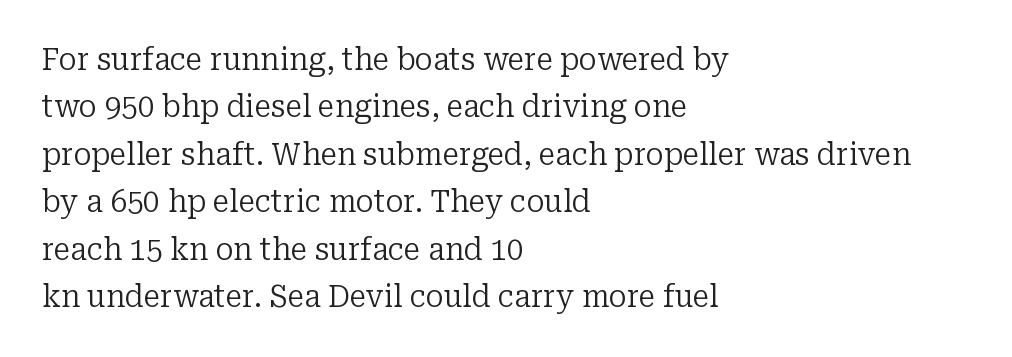
The image shows 30 px regular-weight serif type, upright; set left-aligned, normal line spacing (1.58x), normal letter spacing, not underlined; low stroke contrast and a medium x-height.
